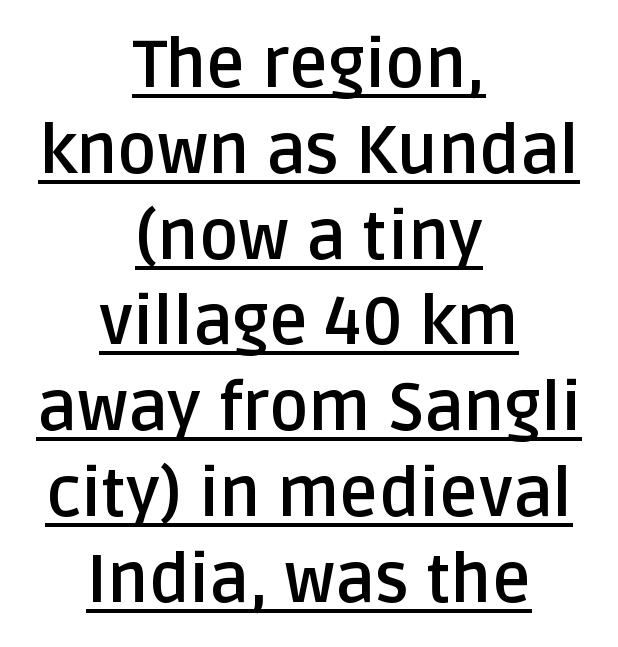
Q: Is the text bold? A: Yes.
Q: Is the text italic (slanted)? A: No, it is upright.
Q: Is the typeface a serif or a sans-serif typeface? A: Sans-serif.
Q: Is the text underlined? A: Yes.
Q: How is the paragraph aligned? A: Centered.
Q: Is the spacing between letters normal or unusually wide? A: Normal.
Q: Is the spacing between lines tight, normal or loose? A: Normal.
Q: Width (condensed, normal, or wide)? A: Normal.
Q: Stroke contrast? A: Low.
Q: x-height? A: Large.
Q: Monospaced? A: No.
